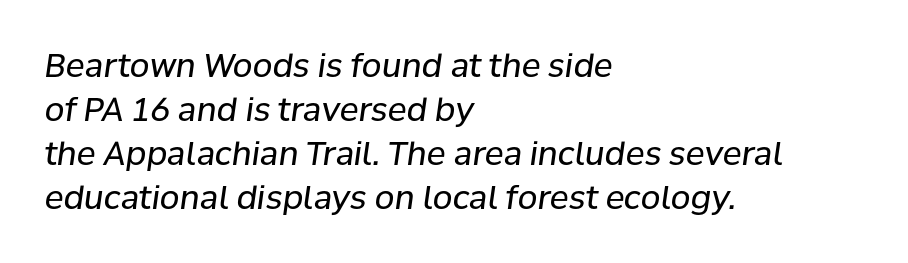
{"italic": "yes", "lean": "right", "slant_degrees": 8, "bold": "no", "weight": "regular", "width": "normal", "stroke_contrast": "low", "x_height": "medium", "monospaced": "no", "underline": "no", "align": "left", "line_spacing": "normal", "line_spacing_ratio": 1.37, "letter_spacing": "normal", "letter_spacing_em": 0.0, "glyph_px": 32}
